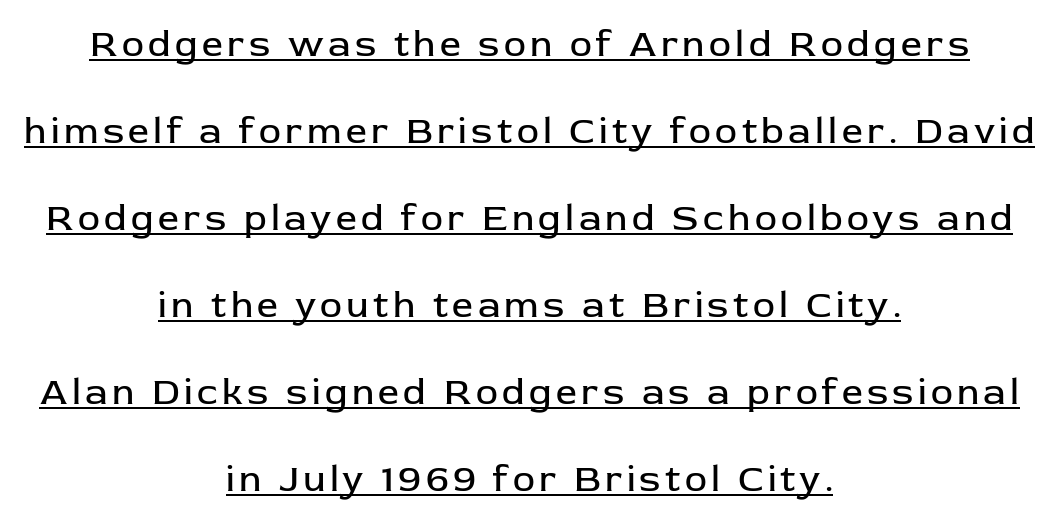
The image shows 37 px regular-weight sans-serif type, upright; set centered, loose line spacing (2.35x), underlined; low stroke contrast and a medium x-height.
